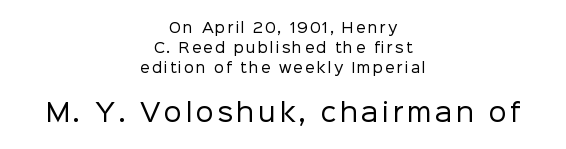
The rendering positions every line midway between the sides. The cut favours lightness, reaching ordinary text weight at its darkest. Check under the words: just untouched page. The designer left line spacing at the default. These lines were composed using upright roman letters.
